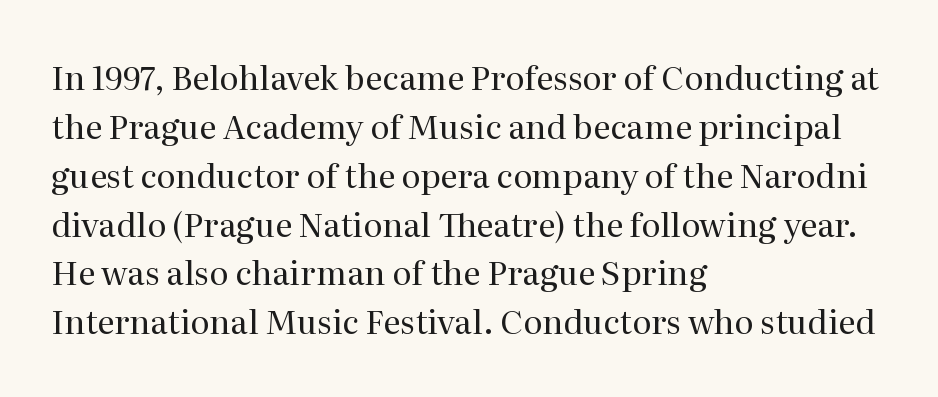
Q: Is the text bold? A: No.
Q: Is the text italic (slanted)? A: No, it is upright.
Q: Is the typeface a serif or a sans-serif typeface? A: Serif.
Q: Is the text underlined? A: No.
Q: How is the paragraph aligned? A: Left-aligned.
Q: Is the spacing between letters normal or unusually wide? A: Normal.
Q: Is the spacing between lines tight, normal or loose? A: Normal.
Q: Width (condensed, normal, or wide)? A: Normal.
Q: Stroke contrast? A: Medium.
Q: x-height? A: Medium.
Q: Monospaced? A: No.
